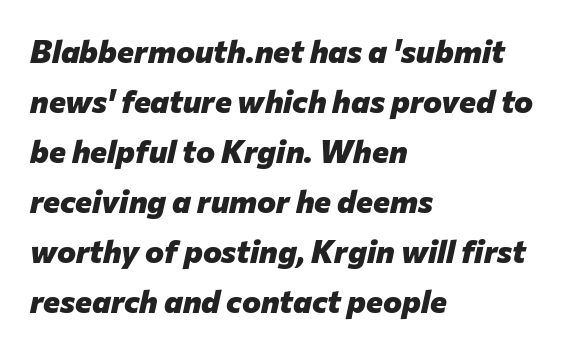
The image shows 32 px heavy type, italic (leaning right); set left-aligned, normal line spacing (1.56x), normal letter spacing, not underlined; low stroke contrast and a medium x-height.
